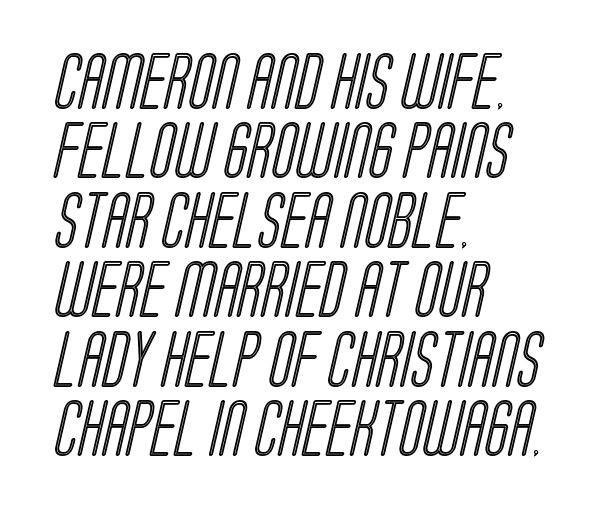
{"width": "condensed", "x_height": "large", "monospaced": "no", "underline": "no", "align": "left", "line_spacing_ratio": 1.24, "letter_spacing": "normal", "letter_spacing_em": 0.0, "glyph_px": 56}
